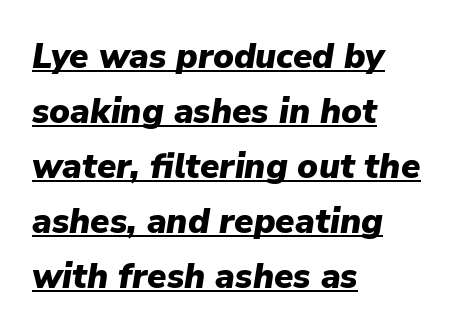
The image shows 35 px heavy type, italic (leaning right); set left-aligned, normal line spacing (1.57x), normal letter spacing, underlined; low stroke contrast and a medium x-height.
